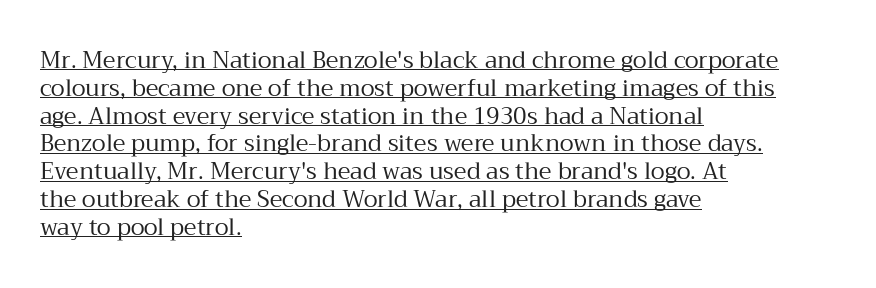
This sample uses an upright cut, with every glyph sitting square on the baseline. The type is set solid horizontally, with unmodified tracking. Nothing heavy about these letters — not bold at all. Like a heading marked for emphasis, these lines bear an underscore. One-word summary of the alignment: left.
